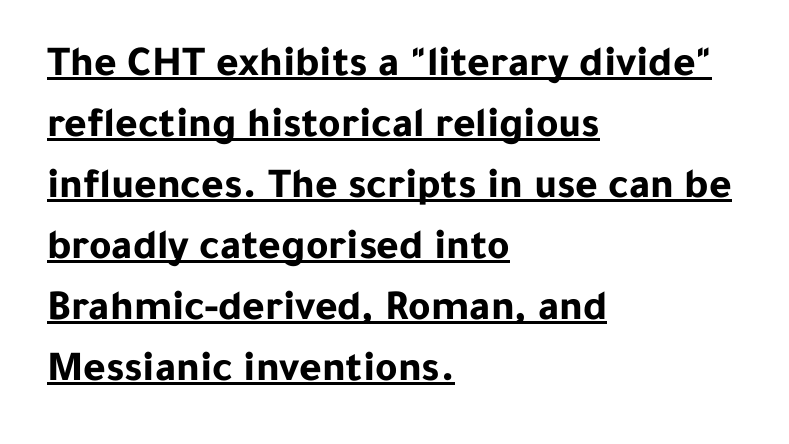
Q: Is the text bold? A: Yes.
Q: Is the text italic (slanted)? A: No, it is upright.
Q: Is the typeface a serif or a sans-serif typeface? A: Sans-serif.
Q: Is the text underlined? A: Yes.
Q: How is the paragraph aligned? A: Left-aligned.
Q: Is the spacing between letters normal or unusually wide? A: Normal.
Q: Is the spacing between lines tight, normal or loose? A: Normal.
Q: Width (condensed, normal, or wide)? A: Normal.
Q: Stroke contrast? A: Low.
Q: x-height? A: Medium.
Q: Monospaced? A: No.
